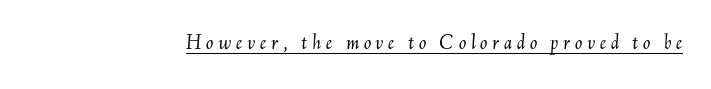
Quick note: italic. This is not heavy type; no bold has been used. This sample carries an underscore along the baseline area. Substantial extra tracking has been applied to these lines.
